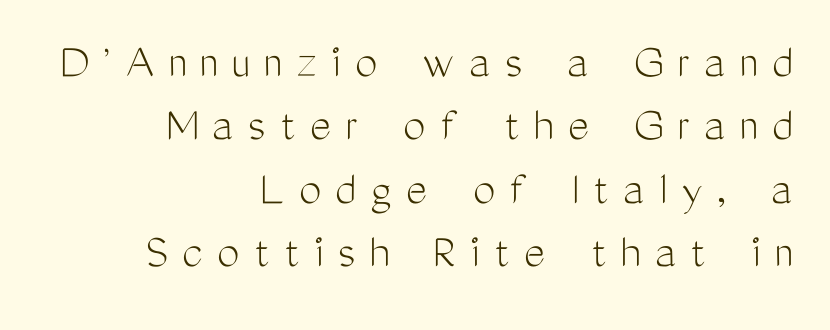
The typography opts for an upright posture over an oblique one. Look at the bottom of the vertical strokes: they stop flat, with no serifs. Quick note: underline off. Is this a fixed-width face? No — the glyphs have proportional, varying widths. The weight tops out at a normal text grade.
